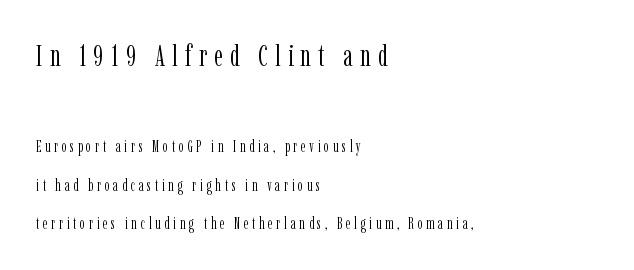
The image shows 31 px light, condensed serif type, upright; set left-aligned, loose line spacing (2.42x), unusually wide letter spacing (+0.22 em), not underlined; the first (top) block is 1.94x larger; low stroke contrast and a medium x-height.
